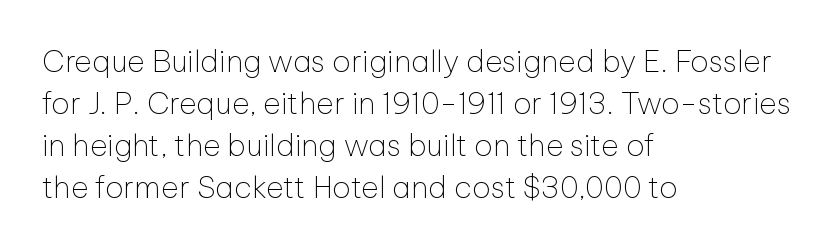
Check under the words: just untouched page. Quick note: not italic, upright. Students, observe: this is what conventionally led text looks like. What stands out about the letter spacing? Nothing — it is the standard amount. The setting favours the left margin, as ordinary paragraphs usually do.
